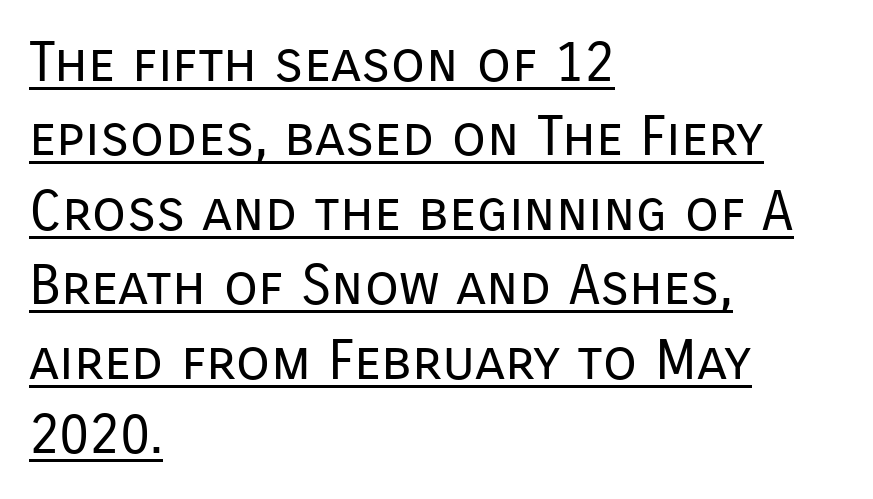
Does extra space separate the letters? No, they use regular spacing. The ragged edge is on the right, which tells us the setting is flush left. The strokes carry an ordinary text weight at most. Serifs: no, the terminals of the letterforms are clean.
